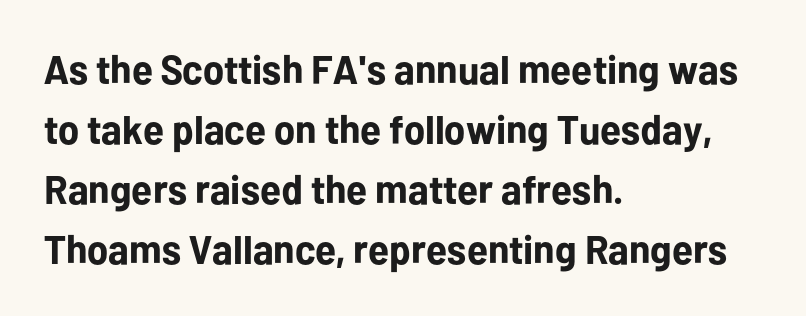
{"serif": "no", "italic": "no", "bold": "yes", "weight": "bold", "width": "normal", "stroke_contrast": "low", "x_height": "medium", "monospaced": "no", "underline": "no", "align": "left", "line_spacing": "normal", "line_spacing_ratio": 1.5, "letter_spacing": "normal", "letter_spacing_em": 0.0, "glyph_px": 40}
